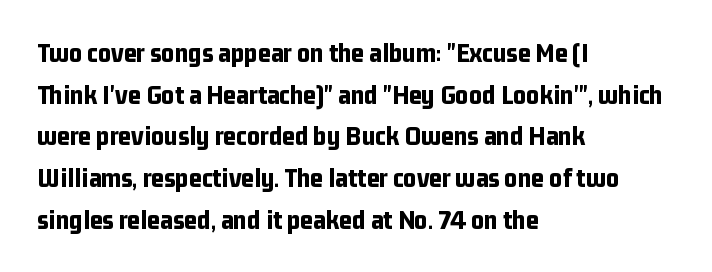
A student would call this left alignment; a typographer would say flush left, rag right. Quick note: underline off. The gaps between neighbouring characters are ordinary and unremarkable. Ascenders rise straight up at ninety degrees.
